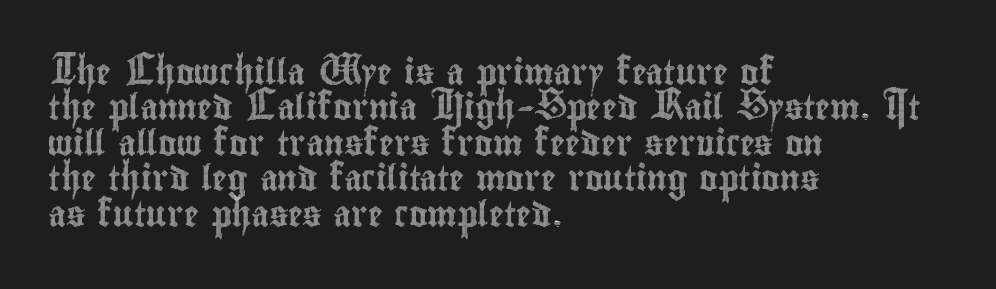
The image shows 25 px text type, upright; set left-aligned, normal line spacing (1.42x), normal letter spacing, not underlined.
